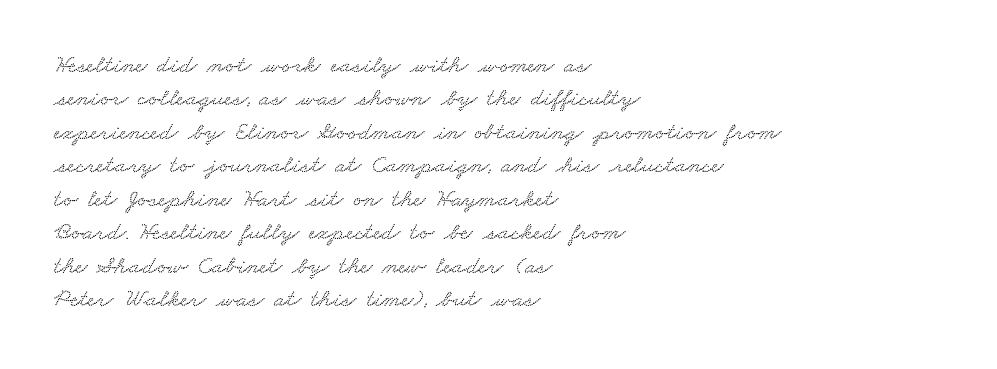
Line beginnings align vertically; line endings do not. Is the letter spacing exaggerated? No — it looks like the ordinary default. The designer left line spacing at the default. The string is rendered with underlining switched off.
